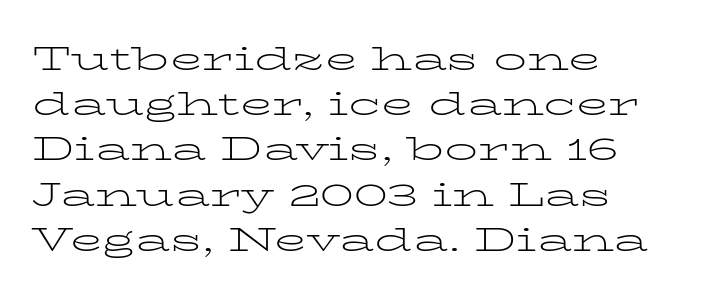
The image shows 33 px light, wide serif type, upright; set left-aligned, normal line spacing (1.37x), normal letter spacing, not underlined; low stroke contrast and a medium x-height.
